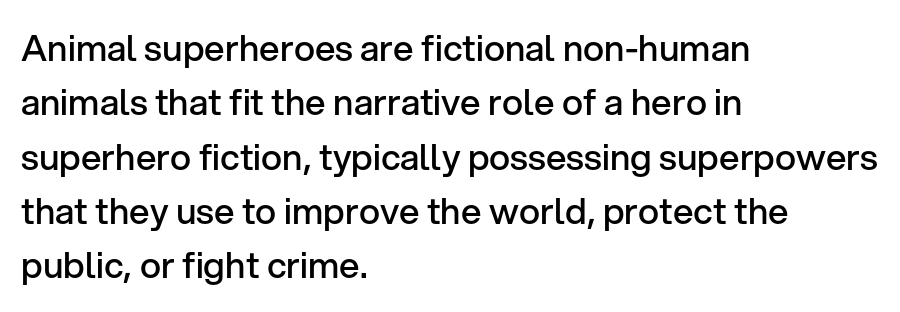
The image shows 36 px semibold sans-serif type, upright; set left-aligned, normal line spacing (1.51x), normal letter spacing, not underlined; low stroke contrast and a medium x-height.
